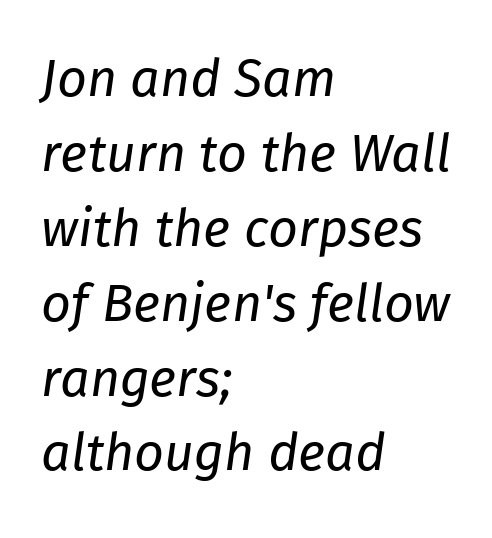
Glyph-to-glyph distance matches everyday printed text. Unbolded letterforms with no extra heft. The glyphs are unaccompanied by any horizontal stroke below them. Reading down the block, your eye returns to a fixed left position each line. The rendering applies a slant to the glyphs. The face used here is proportionally spaced, like ordinary book or web type.
